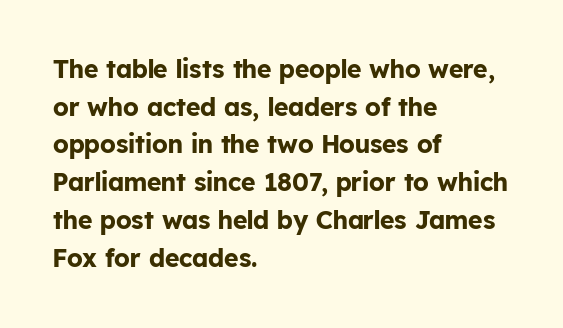
Q: Is the text bold? A: Yes.
Q: Is the text italic (slanted)? A: No, it is upright.
Q: Is the text underlined? A: No.
Q: How is the paragraph aligned? A: Left-aligned.
Q: Is the spacing between letters normal or unusually wide? A: Normal.
Q: Is the spacing between lines tight, normal or loose? A: Normal.
